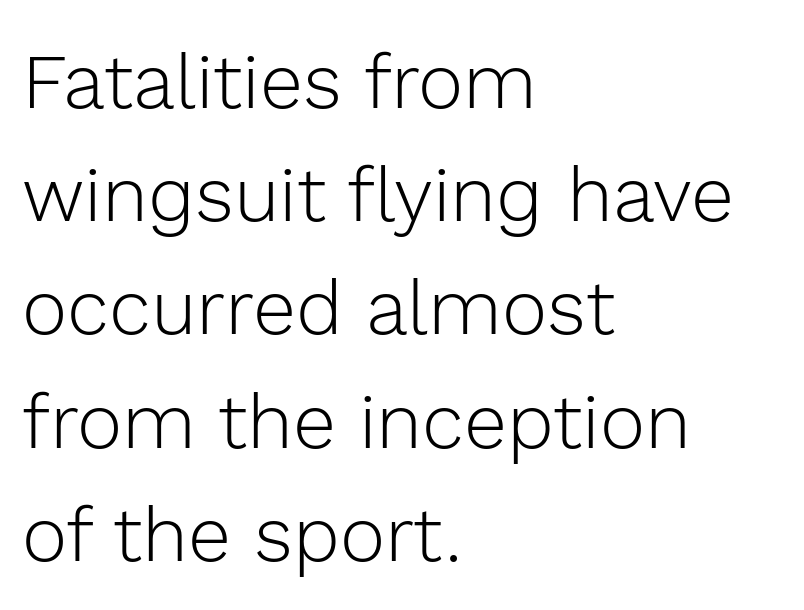
Q: Is the text bold? A: No.
Q: Is the text italic (slanted)? A: No, it is upright.
Q: Is the typeface a serif or a sans-serif typeface? A: Sans-serif.
Q: Is the text underlined? A: No.
Q: How is the paragraph aligned? A: Left-aligned.
Q: Is the spacing between letters normal or unusually wide? A: Normal.
Q: Is the spacing between lines tight, normal or loose? A: Normal.
Q: Width (condensed, normal, or wide)? A: Normal.
Q: x-height? A: Medium.
Q: Monospaced? A: No.
